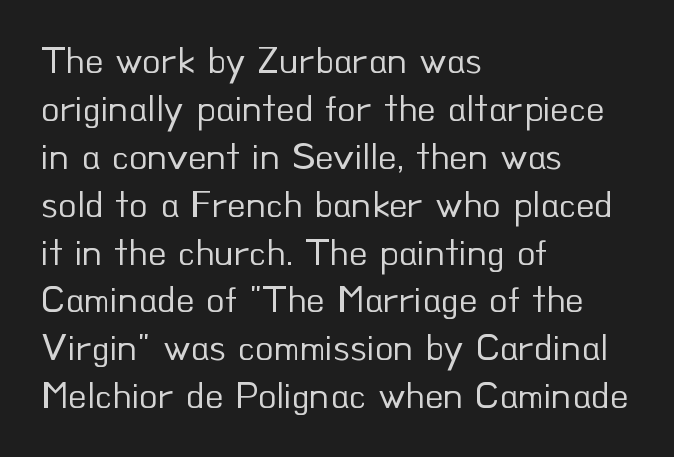
Q: Is the text bold? A: No.
Q: Is the text italic (slanted)? A: No, it is upright.
Q: Is the typeface a serif or a sans-serif typeface? A: Sans-serif.
Q: Is the text underlined? A: No.
Q: How is the paragraph aligned? A: Left-aligned.
Q: Is the spacing between letters normal or unusually wide? A: Normal.
Q: Is the spacing between lines tight, normal or loose? A: Normal.
Q: Width (condensed, normal, or wide)? A: Normal.
Q: Stroke contrast? A: Low.
Q: x-height? A: Small.
Q: Monospaced? A: No.
